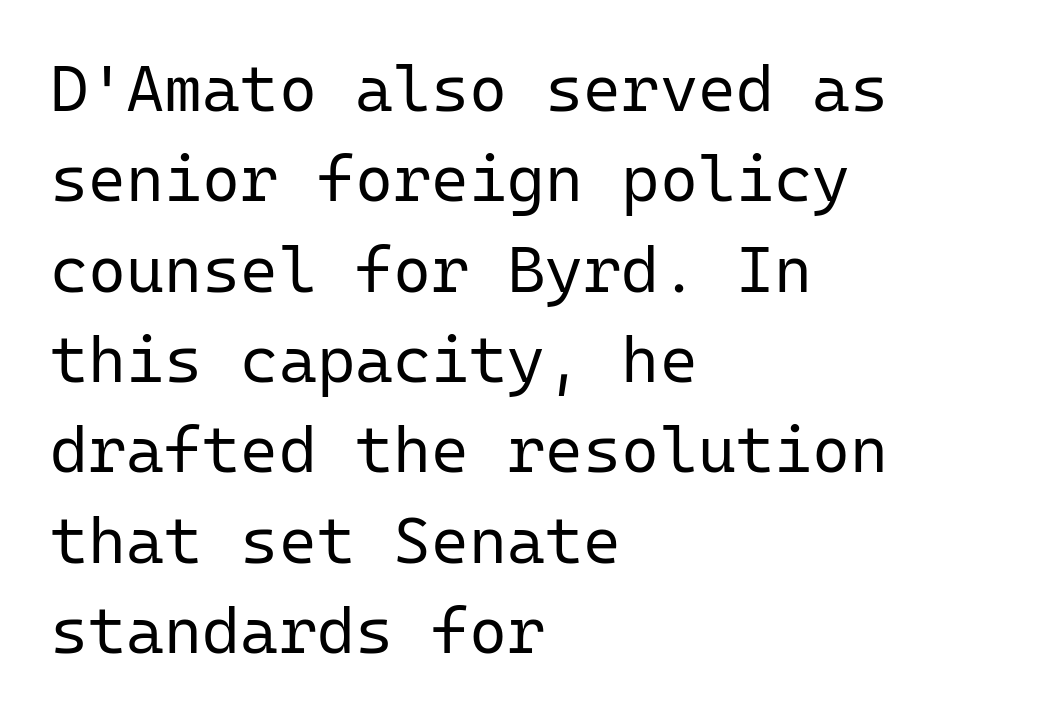
Check under the words: just untouched page. Does the lettering tilt? It doesn't — this is upright. The font family rendered here belongs to the sans-serif group. Each word holds together tightly as a unit, with standard inter-letter gaps. A classic flush-left, rag-right setting is used for this passage. Here the designer chose a console-style face with uniform glyph widths.
